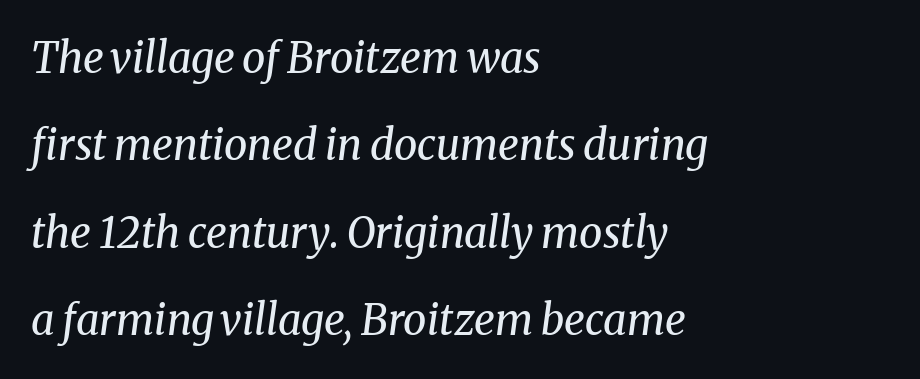
Q: Is the text bold? A: No.
Q: Is the text italic (slanted)? A: Yes, it leans right by about 8 degrees.
Q: Is the typeface a serif or a sans-serif typeface? A: Serif.
Q: Is the text underlined? A: No.
Q: How is the paragraph aligned? A: Left-aligned.
Q: Is the spacing between letters normal or unusually wide? A: Normal.
Q: Is the spacing between lines tight, normal or loose? A: Loose.
Q: Width (condensed, normal, or wide)? A: Normal.
Q: Stroke contrast? A: Medium.
Q: x-height? A: Medium.
Q: Monospaced? A: No.
